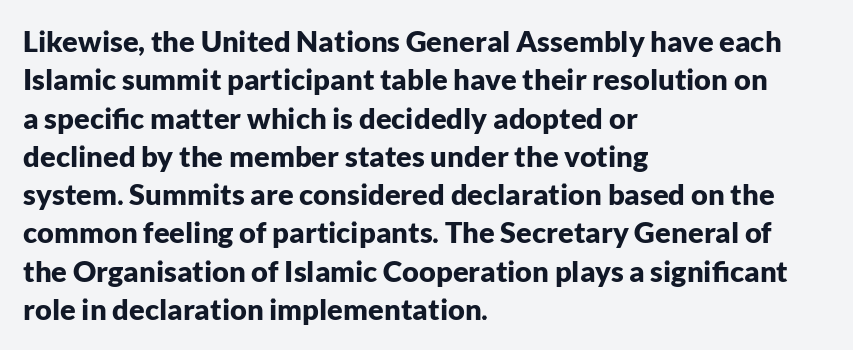
{"serif": "no", "italic": "no", "bold": "yes", "weight": "bold", "width": "normal", "stroke_contrast": "low", "x_height": "medium", "monospaced": "no", "underline": "no", "align": "left", "line_spacing": "normal", "line_spacing_ratio": 1.32, "letter_spacing": "normal", "letter_spacing_em": 0.0, "glyph_px": 29}
